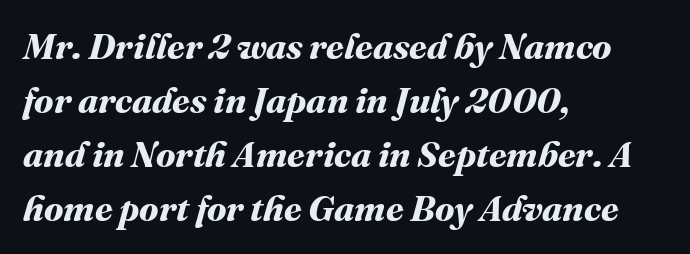
Q: Is the text bold? A: Yes.
Q: Is the text underlined? A: No.
Q: How is the paragraph aligned? A: Left-aligned.
Q: Is the spacing between letters normal or unusually wide? A: Normal.
Q: Is the spacing between lines tight, normal or loose? A: Normal.
Q: Width (condensed, normal, or wide)? A: Normal.
Q: Stroke contrast? A: Medium.
Q: x-height? A: Medium.
Q: Monospaced? A: No.
